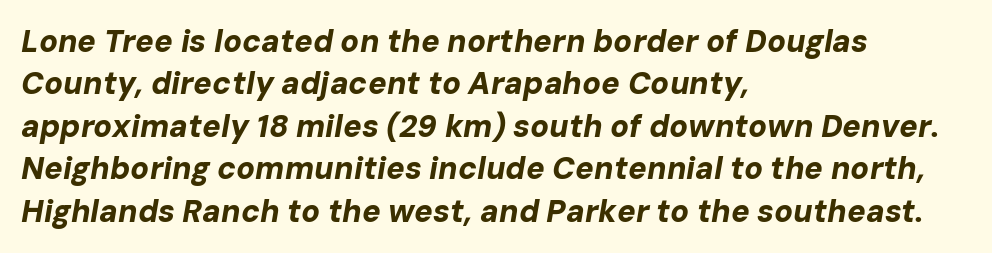
{"italic": "yes", "lean": "right", "slant_degrees": 10, "bold": "yes", "weight": "bold", "width": "normal", "stroke_contrast": "low", "x_height": "medium", "monospaced": "no", "underline": "no", "align": "left", "line_spacing": "normal", "line_spacing_ratio": 1.37, "letter_spacing": "normal", "letter_spacing_em": 0.0, "glyph_px": 31}
